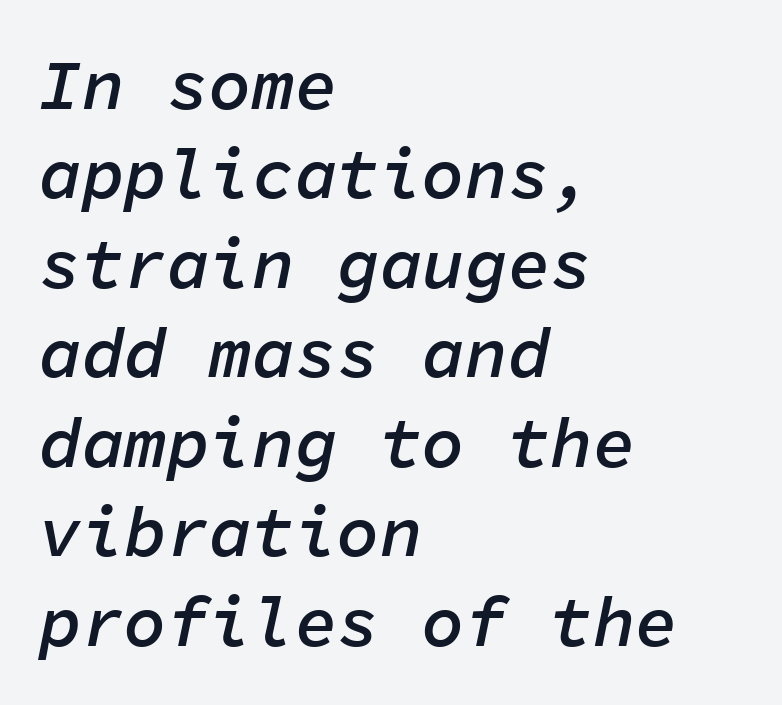
Anything drawn beneath the words? Only blank space. Casual observation: everything's shoved over to the left. Note the uniform advance width — an 'i' takes as much space as an 'm'. Tall strokes in this sample are angled rather than plumb. Does the leading feel generous? No, just average.
